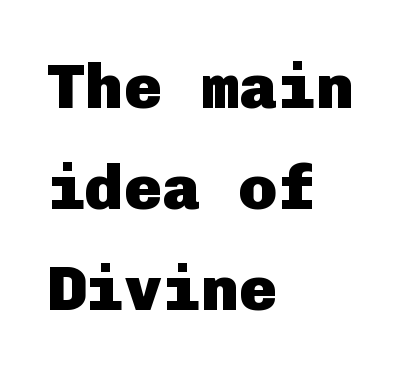
Q: Is the text bold? A: Yes.
Q: Is the text italic (slanted)? A: No, it is upright.
Q: Is the typeface a serif or a sans-serif typeface? A: Sans-serif.
Q: Is the text underlined? A: No.
Q: How is the paragraph aligned? A: Left-aligned.
Q: Is the spacing between letters normal or unusually wide? A: Normal.
Q: Is the spacing between lines tight, normal or loose? A: Normal.
Q: Width (condensed, normal, or wide)? A: Normal.
Q: Stroke contrast? A: Low.
Q: x-height? A: Medium.
